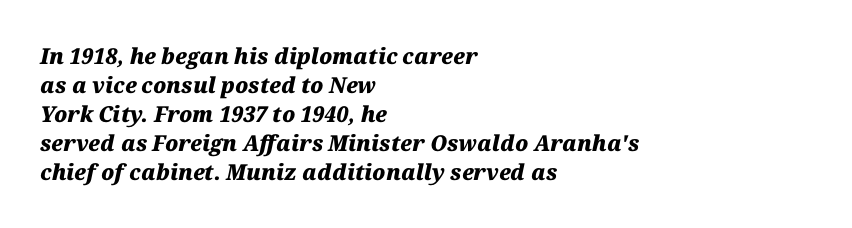
Q: Is the text bold? A: Yes.
Q: Is the text italic (slanted)? A: Yes, it leans right by about 12 degrees.
Q: Is the text underlined? A: No.
Q: How is the paragraph aligned? A: Left-aligned.
Q: Is the spacing between letters normal or unusually wide? A: Normal.
Q: Is the spacing between lines tight, normal or loose? A: Normal.
